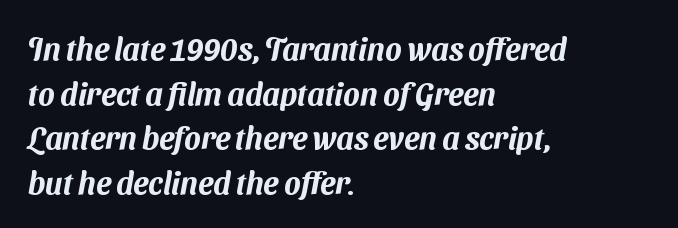
Q: Is the typeface a serif or a sans-serif typeface? A: Sans-serif.
Q: Is the text underlined? A: No.
Q: How is the paragraph aligned? A: Left-aligned.
Q: Is the spacing between letters normal or unusually wide? A: Normal.
Q: Is the spacing between lines tight, normal or loose? A: Normal.
Q: Width (condensed, normal, or wide)? A: Normal.
Q: Stroke contrast? A: Medium.
Q: x-height? A: Medium.
Q: Monospaced? A: No.
